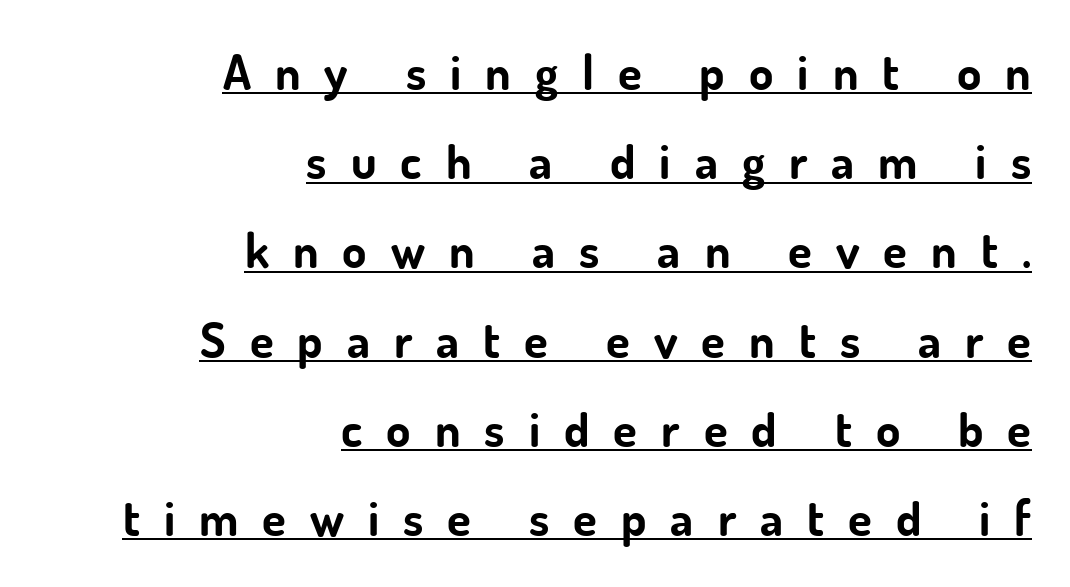
Q: Is the text bold? A: Yes.
Q: Is the text italic (slanted)? A: No, it is upright.
Q: Is the typeface a serif or a sans-serif typeface? A: Sans-serif.
Q: Is the text underlined? A: Yes.
Q: How is the paragraph aligned? A: Right-aligned.
Q: Is the spacing between letters normal or unusually wide? A: Unusually wide.
Q: Width (condensed, normal, or wide)? A: Normal.
Q: Stroke contrast? A: Low.
Q: x-height? A: Small.
Q: Monospaced? A: No.
